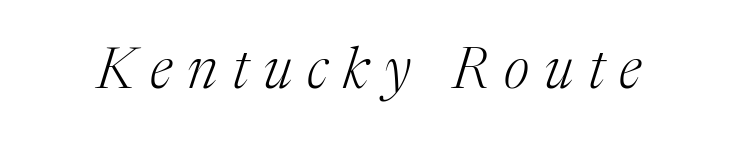
The image shows 57 px light serif type, italic (leaning right); set unusually wide letter spacing (+0.26 em), not underlined; medium stroke contrast and a medium x-height.
